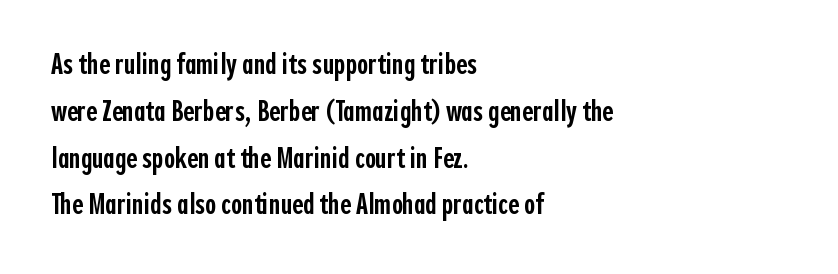
The letters advance in unequal steps, a hallmark of proportional type. The designer went with a sans here, leaving each stem footless. The rag falls on the right side of this text block. Default kerning and tracking; the words read as compact shapes. Ordinary non-slanted type is in use. Does the leading feel generous? No, just average.
